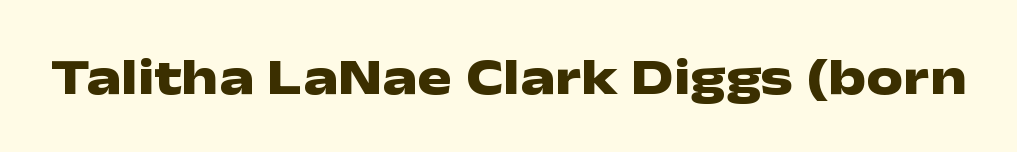
Q: Is the text bold? A: Yes.
Q: Is the text italic (slanted)? A: No, it is upright.
Q: Is the typeface a serif or a sans-serif typeface? A: Sans-serif.
Q: Is the text underlined? A: No.
Q: Is the spacing between letters normal or unusually wide? A: Normal.
Q: Width (condensed, normal, or wide)? A: Wide.
Q: Stroke contrast? A: Low.
Q: x-height? A: Medium.
Q: Monospaced? A: No.
